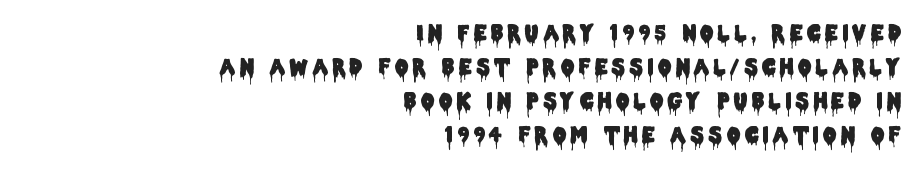
The image shows 21 px text type, upright; set right-aligned, normal line spacing (1.62x), unusually wide letter spacing (+0.21 em), not underlined.
